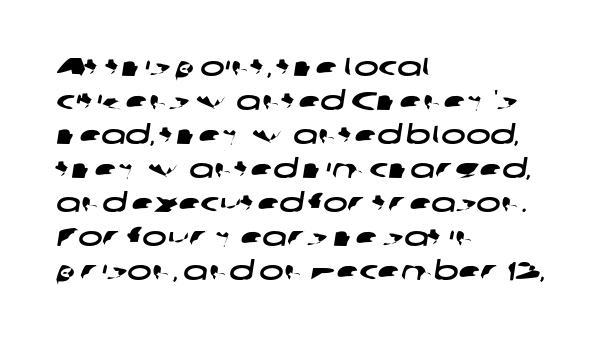
The image shows 26 px text type; set left-aligned, normal line spacing (1.31x), normal letter spacing, not underlined.
